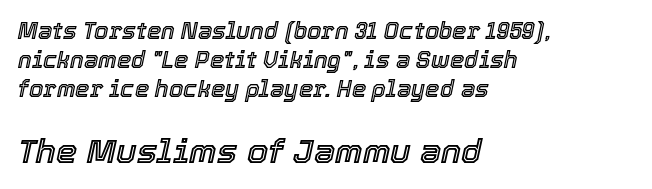
Q: Is the text italic (slanted)? A: Yes, it leans right by about 12 degrees.
Q: Is the text underlined? A: No.
Q: How is the paragraph aligned? A: Left-aligned.
Q: Is the spacing between letters normal or unusually wide? A: Normal.
Q: Is the spacing between lines tight, normal or loose? A: Normal.
Q: Which block of text is set in a larger size, the first (top) or the second (bottom)? A: The second (bottom) one.
Q: Width (condensed, normal, or wide)? A: Normal.
Q: x-height? A: Medium.
Q: Monospaced? A: No.
